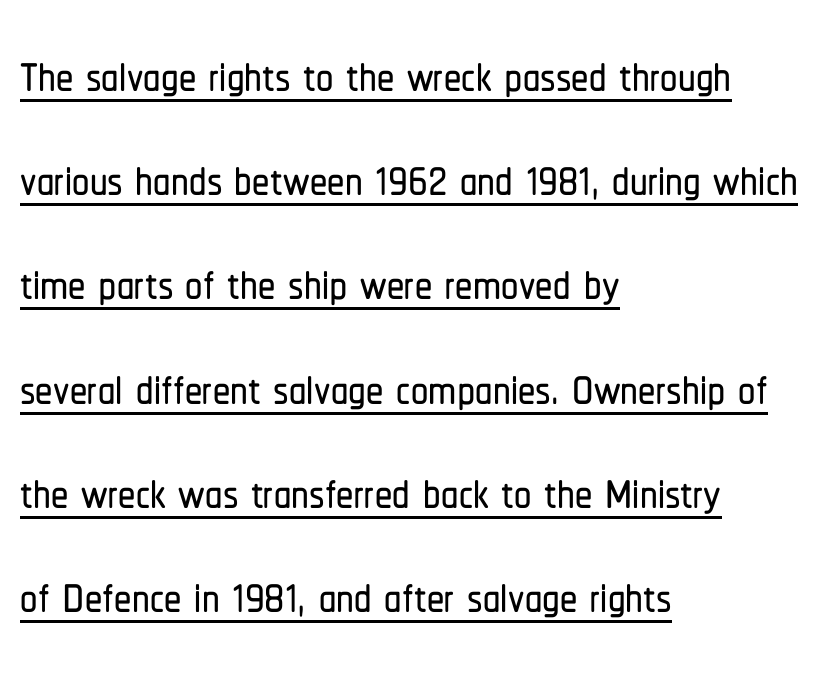
The image shows 69 px condensed sans-serif type, upright; set left-aligned, normal line spacing (1.51x), normal letter spacing, underlined; low stroke contrast and a medium x-height.
